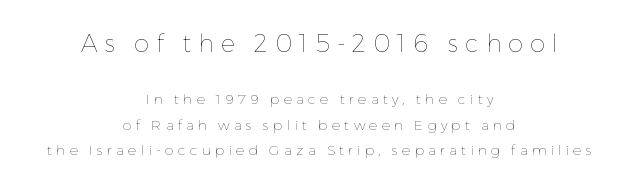
Q: Is the text bold? A: No.
Q: Is the text italic (slanted)? A: No, it is upright.
Q: Is the text underlined? A: No.
Q: How is the paragraph aligned? A: Centered.
Q: Is the spacing between letters normal or unusually wide? A: Unusually wide.
Q: Which block of text is set in a larger size, the first (top) or the second (bottom)? A: The first (top) one.
